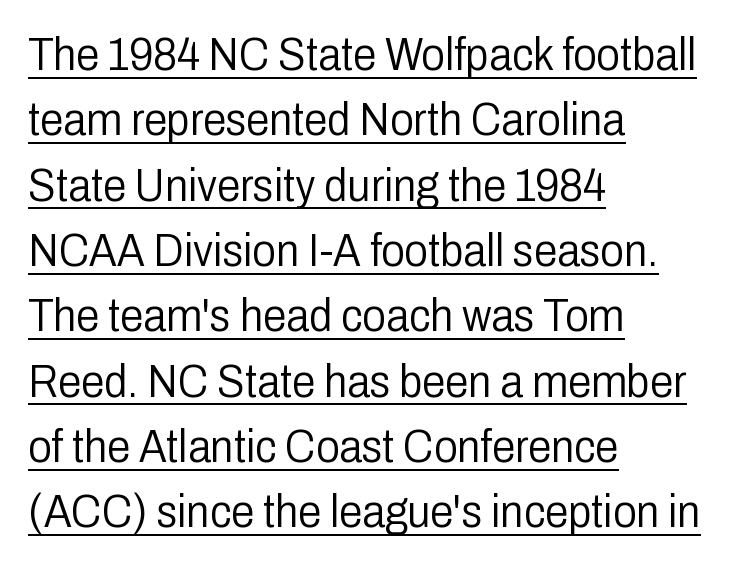
Q: Is the text bold? A: No.
Q: Is the text italic (slanted)? A: No, it is upright.
Q: Is the typeface a serif or a sans-serif typeface? A: Sans-serif.
Q: Is the text underlined? A: Yes.
Q: How is the paragraph aligned? A: Left-aligned.
Q: Is the spacing between letters normal or unusually wide? A: Normal.
Q: Is the spacing between lines tight, normal or loose? A: Normal.
Q: Width (condensed, normal, or wide)? A: Condensed.
Q: Stroke contrast? A: Low.
Q: x-height? A: Medium.
Q: Monospaced? A: No.
